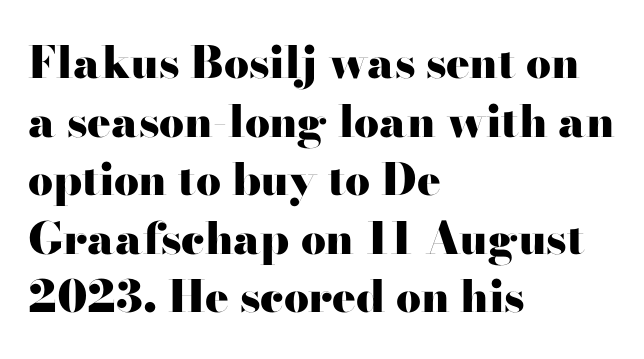
Q: Is the text bold? A: Yes.
Q: Is the text italic (slanted)? A: No, it is upright.
Q: Is the typeface a serif or a sans-serif typeface? A: Serif.
Q: Is the text underlined? A: No.
Q: How is the paragraph aligned? A: Left-aligned.
Q: Is the spacing between letters normal or unusually wide? A: Normal.
Q: Is the spacing between lines tight, normal or loose? A: Normal.
Q: Width (condensed, normal, or wide)? A: Wide.
Q: Stroke contrast? A: High.
Q: x-height? A: Small.
Q: Monospaced? A: No.
